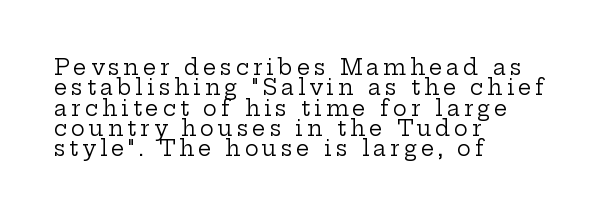
{"italic": "no", "bold": "no", "underline": "no", "align": "left", "line_spacing": "tight", "line_spacing_ratio": 0.97, "glyph_px": 21}
